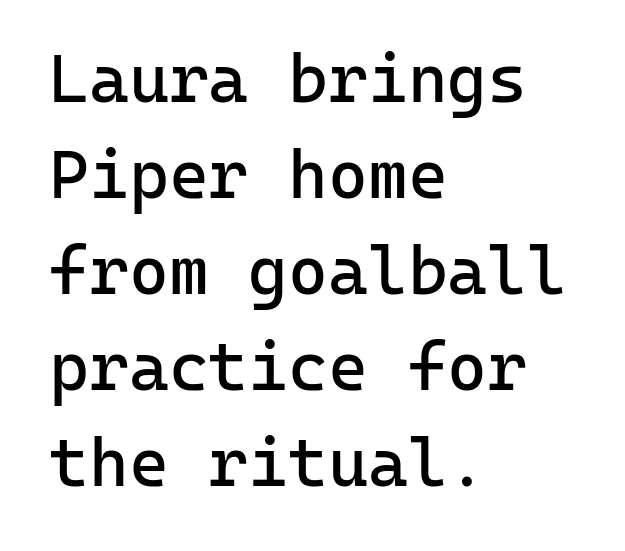
Q: Is the text bold? A: No.
Q: Is the text italic (slanted)? A: No, it is upright.
Q: Is the typeface a serif or a sans-serif typeface? A: Sans-serif.
Q: Is the text underlined? A: No.
Q: How is the paragraph aligned? A: Left-aligned.
Q: Is the spacing between letters normal or unusually wide? A: Normal.
Q: Is the spacing between lines tight, normal or loose? A: Normal.
Q: Width (condensed, normal, or wide)? A: Normal.
Q: Stroke contrast? A: Low.
Q: x-height? A: Medium.
Q: Monospaced? A: Yes.
